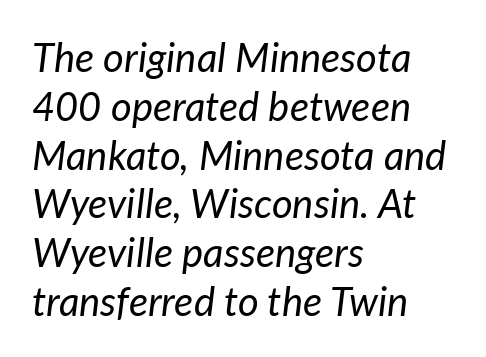
Q: Is the text bold? A: No.
Q: Is the text italic (slanted)? A: Yes, it leans right by about 7 degrees.
Q: Is the text underlined? A: No.
Q: How is the paragraph aligned? A: Left-aligned.
Q: Is the spacing between letters normal or unusually wide? A: Normal.
Q: Width (condensed, normal, or wide)? A: Normal.
Q: Stroke contrast? A: Low.
Q: x-height? A: Medium.
Q: Monospaced? A: No.
